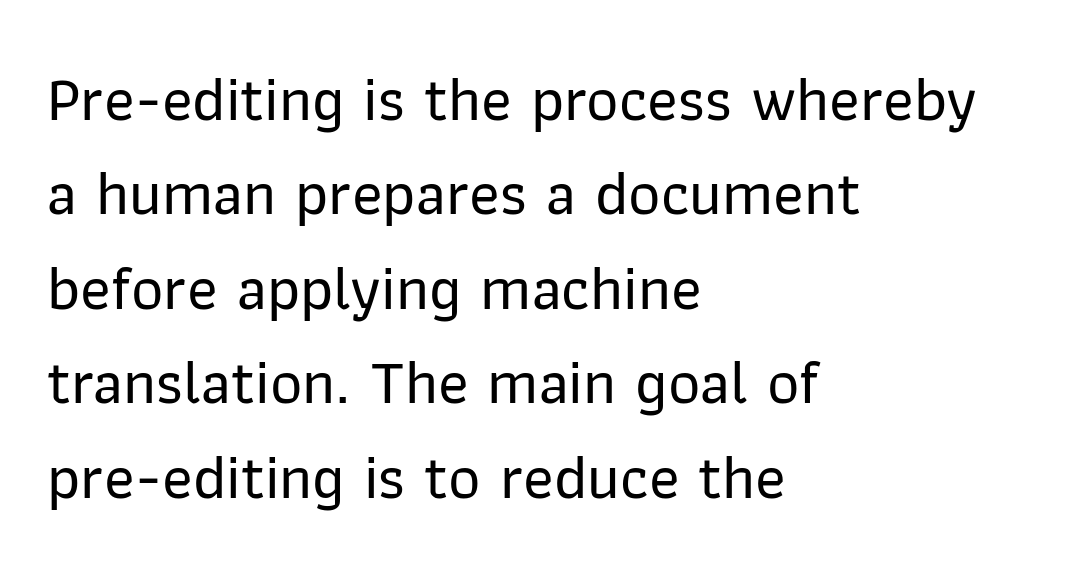
{"serif": "no", "italic": "no", "width": "normal", "stroke_contrast": "low", "x_height": "medium", "monospaced": "no", "underline": "no", "align": "left", "line_spacing": "normal", "line_spacing_ratio": 1.5, "letter_spacing": "normal", "letter_spacing_em": 0.0, "glyph_px": 63}
